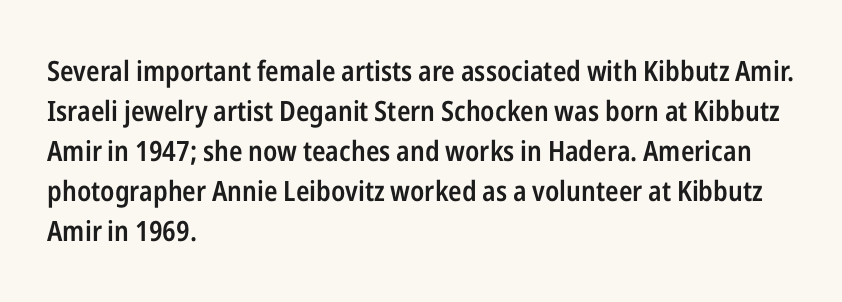
Q: Is the text bold? A: Semi-bold.
Q: Is the text italic (slanted)? A: No, it is upright.
Q: Is the typeface a serif or a sans-serif typeface? A: Sans-serif.
Q: Is the text underlined? A: No.
Q: How is the paragraph aligned? A: Left-aligned.
Q: Is the spacing between letters normal or unusually wide? A: Normal.
Q: Is the spacing between lines tight, normal or loose? A: Normal.
Q: Width (condensed, normal, or wide)? A: Condensed.
Q: Stroke contrast? A: Low.
Q: x-height? A: Medium.
Q: Monospaced? A: No.
